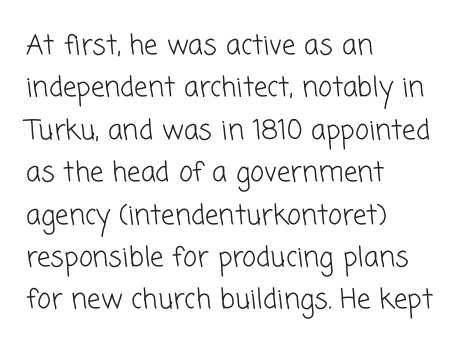
{"bold": "no", "underline": "no", "align": "left", "line_spacing": "normal", "line_spacing_ratio": 1.57, "letter_spacing": "normal", "letter_spacing_em": 0.0, "glyph_px": 27}
